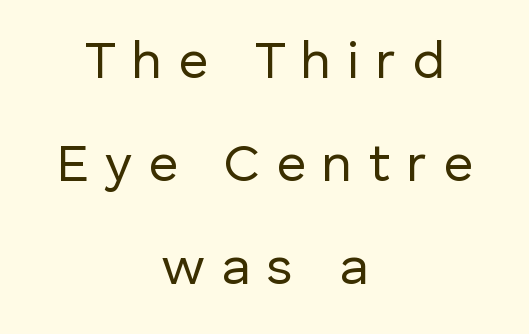
The image shows 53 px regular-weight sans-serif type, upright; set centered, loose line spacing (1.94x), unusually wide letter spacing (+0.3 em), not underlined; low stroke contrast and a medium x-height.
